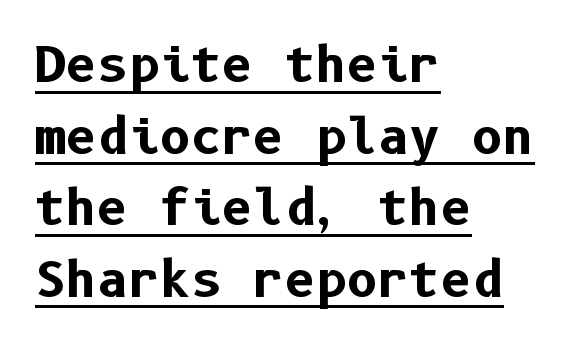
Honestly, the underline is the first thing you notice here. No feet cap the strokes, marking this as sans-serif type. Rendered with straight, roman letterforms. Regarding leading, the lines here are spaced in the standard way. Does extra space separate the letters? No, they use regular spacing.
